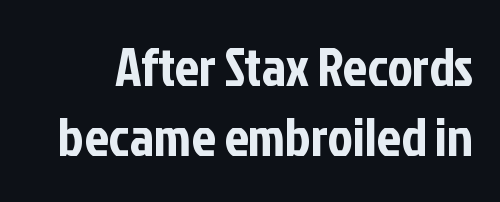
Q: Is the text italic (slanted)? A: No, it is upright.
Q: Is the typeface a serif or a sans-serif typeface? A: Sans-serif.
Q: Is the text underlined? A: No.
Q: Is the spacing between letters normal or unusually wide? A: Normal.
Q: Is the spacing between lines tight, normal or loose? A: Normal.
Q: Width (condensed, normal, or wide)? A: Condensed.
Q: Stroke contrast? A: Low.
Q: x-height? A: Medium.
Q: Monospaced? A: No.
